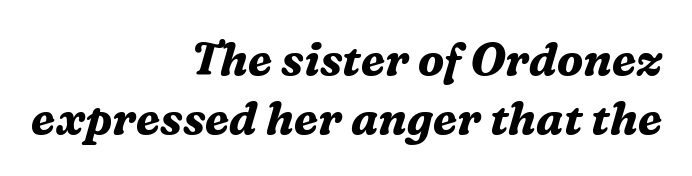
The image shows 45 px bold serif type, italic (leaning right); set right-aligned, normal line spacing (1.31x), normal letter spacing, not underlined; medium stroke contrast and a medium x-height.
